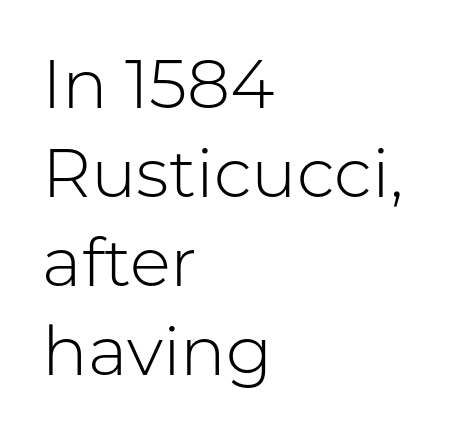
Q: Is the text bold? A: No.
Q: Is the text italic (slanted)? A: No, it is upright.
Q: Is the typeface a serif or a sans-serif typeface? A: Sans-serif.
Q: Is the text underlined? A: No.
Q: How is the paragraph aligned? A: Left-aligned.
Q: Is the spacing between letters normal or unusually wide? A: Normal.
Q: Is the spacing between lines tight, normal or loose? A: Normal.
Q: Width (condensed, normal, or wide)? A: Normal.
Q: Stroke contrast? A: Low.
Q: x-height? A: Medium.
Q: Monospaced? A: No.
